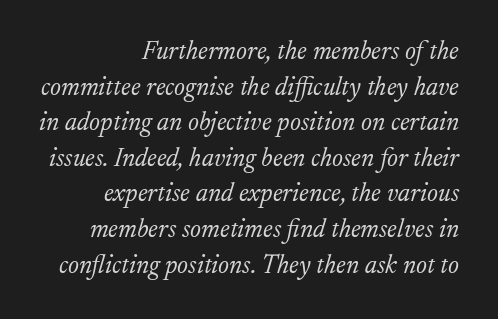
In terms of posture, this sample is oblique. Stroke mass is kept to a normal reading level or below. Nobody drew a line under any word here. Which margin do the lines hug? The right one — the left edge is uneven. Line spacing here is normal. The line texture is even and compact thanks to regular tracking.
